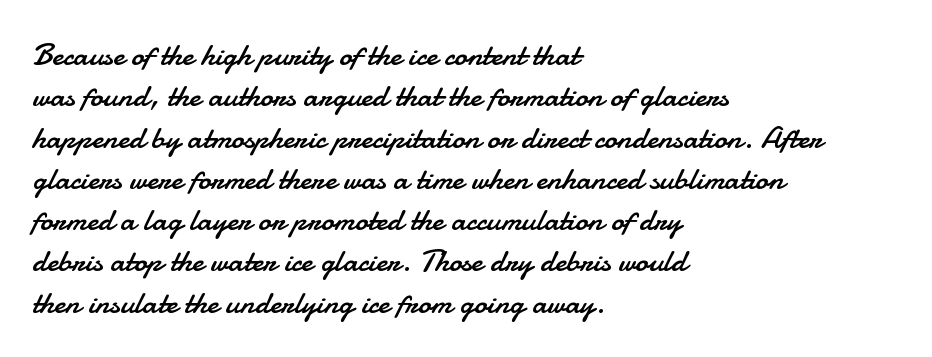
{"serif": "no", "bold": "no", "weight": "regular", "width": "normal", "stroke_contrast": "low", "x_height": "small", "monospaced": "no", "underline": "no", "align": "left", "line_spacing": "normal", "line_spacing_ratio": 1.29, "letter_spacing": "normal", "letter_spacing_em": 0.0, "glyph_px": 32}
